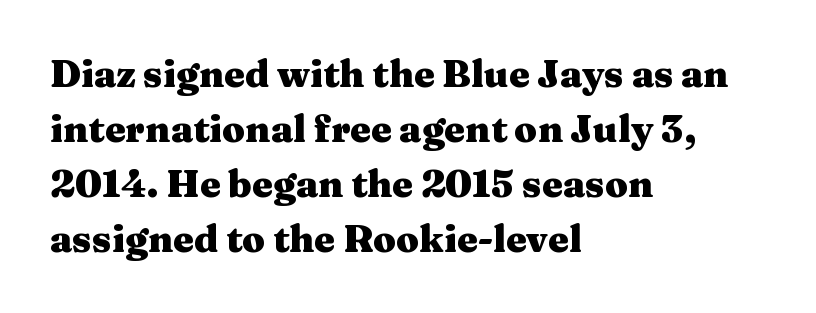
{"serif": "yes", "italic": "no", "bold": "yes", "weight": "heavy", "width": "wide", "stroke_contrast": "medium", "x_height": "medium", "monospaced": "no", "underline": "no", "align": "left", "line_spacing": "normal", "line_spacing_ratio": 1.49, "letter_spacing": "normal", "letter_spacing_em": 0.0, "glyph_px": 37}
